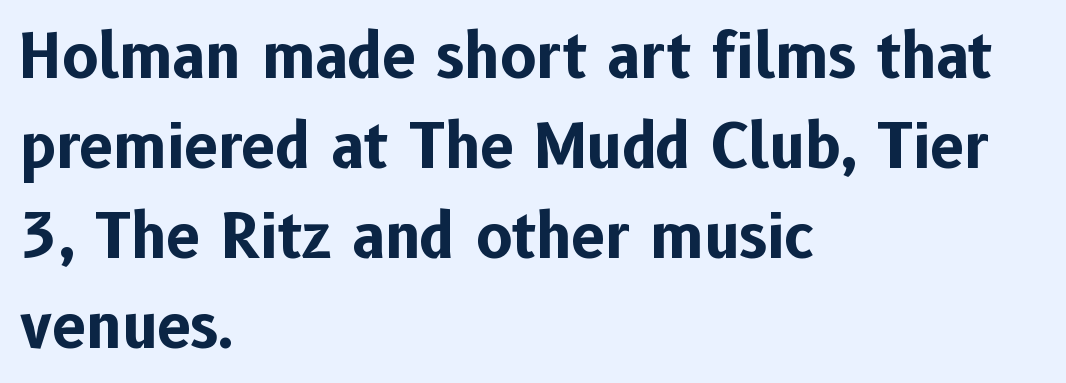
The image shows 60 px bold sans-serif type, upright; set left-aligned, normal line spacing (1.5x), normal letter spacing, not underlined; low stroke contrast and a medium x-height.
